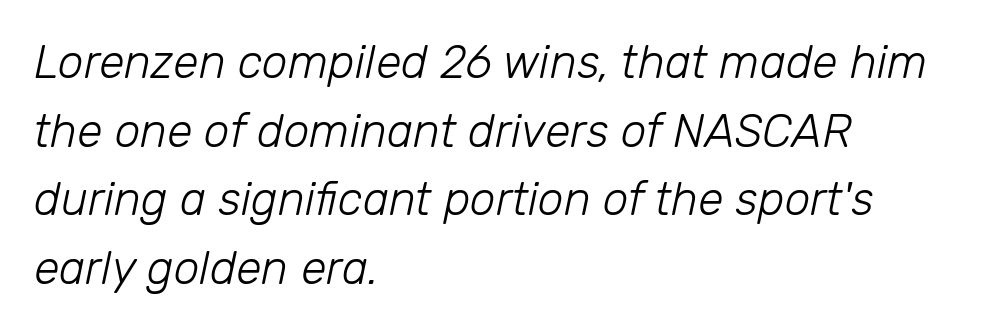
{"italic": "yes", "lean": "right", "slant_degrees": 12, "bold": "no", "weight": "light", "width": "normal", "stroke_contrast": "low", "x_height": "medium", "monospaced": "no", "underline": "no", "align": "left", "line_spacing": "normal", "line_spacing_ratio": 1.49, "letter_spacing": "normal", "letter_spacing_em": 0.0, "glyph_px": 46}
